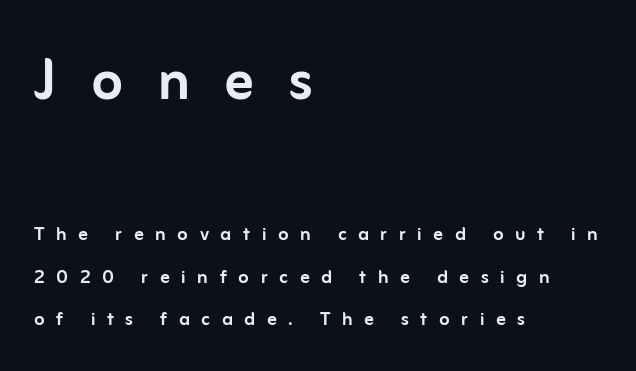
Q: Is the text italic (slanted)? A: No, it is upright.
Q: Is the typeface a serif or a sans-serif typeface? A: Sans-serif.
Q: Is the text underlined? A: No.
Q: How is the paragraph aligned? A: Left-aligned.
Q: Is the spacing between letters normal or unusually wide? A: Unusually wide.
Q: Which block of text is set in a larger size, the first (top) or the second (bottom)? A: The first (top) one.
Q: Width (condensed, normal, or wide)? A: Normal.
Q: Stroke contrast? A: Low.
Q: x-height? A: Medium.
Q: Monospaced? A: No.
